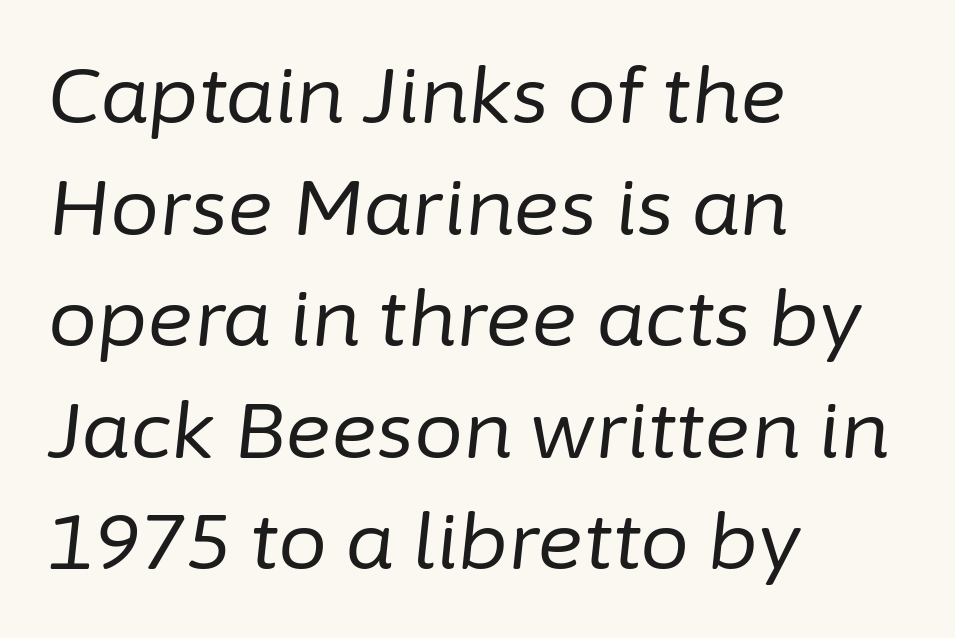
Q: Is the text bold? A: No.
Q: Is the text italic (slanted)? A: Yes, it leans right by about 6 degrees.
Q: Is the text underlined? A: No.
Q: How is the paragraph aligned? A: Left-aligned.
Q: Is the spacing between letters normal or unusually wide? A: Normal.
Q: Is the spacing between lines tight, normal or loose? A: Normal.
Q: Width (condensed, normal, or wide)? A: Normal.
Q: Stroke contrast? A: Low.
Q: x-height? A: Medium.
Q: Monospaced? A: No.
